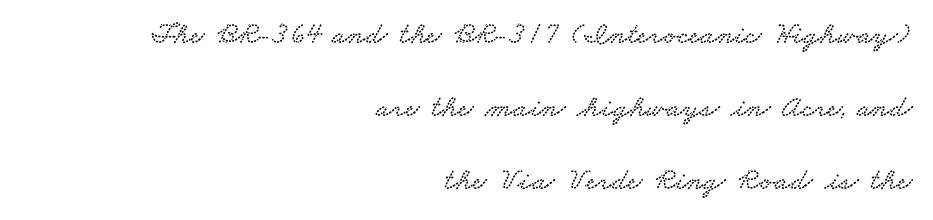
{"serif": "yes", "width": "wide", "stroke_contrast": "low", "x_height": "small", "monospaced": "no", "underline": "no", "align": "right", "line_spacing": "loose", "line_spacing_ratio": 2.35, "letter_spacing": "normal", "letter_spacing_em": 0.0, "glyph_px": 31}
